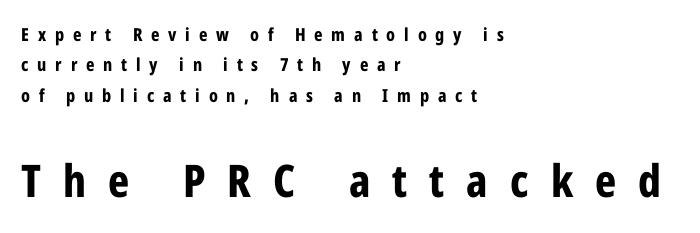
{"serif": "no", "italic": "no", "bold": "yes", "weight": "bold", "width": "condensed", "stroke_contrast": "low", "x_height": "medium", "monospaced": "no", "underline": "no", "align": "left", "line_spacing": "normal", "line_spacing_ratio": 1.69, "letter_spacing": "wide", "letter_spacing_em": 0.49, "larger_block": "second", "size_ratio": 2.5, "glyph_px": 45}
